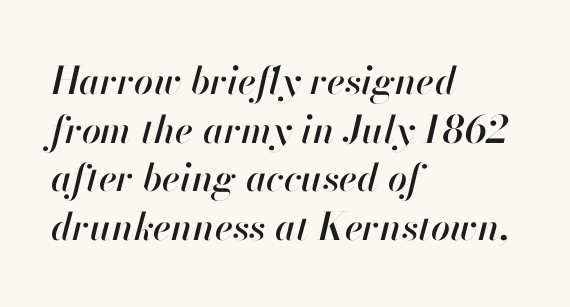
Is the block centered? No — it sits flush against the left margin. The specimen omits any rule beneath the text block's lines. Varying glyph widths throughout — classic text-font behaviour. The passage shown has conventional tracking throughout. The font's italic variant was chosen for this text. Vertically, the passage feels balanced, rows spaced as you'd expect.
